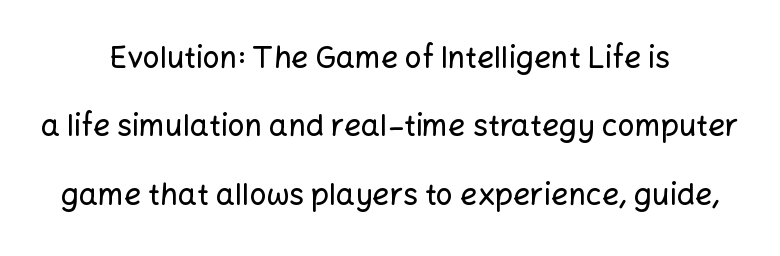
The glyphs are unaccompanied by any horizontal stroke below them. Does the leading feel generous? Absolutely, it's lavish. Think of a printed novel: that variable character pitch is what you see here. A centered setting, common on invitations and titles, is used for this passage. The designer went with a sans here, leaving each stem footless. Rendered with straight, roman letterforms.
